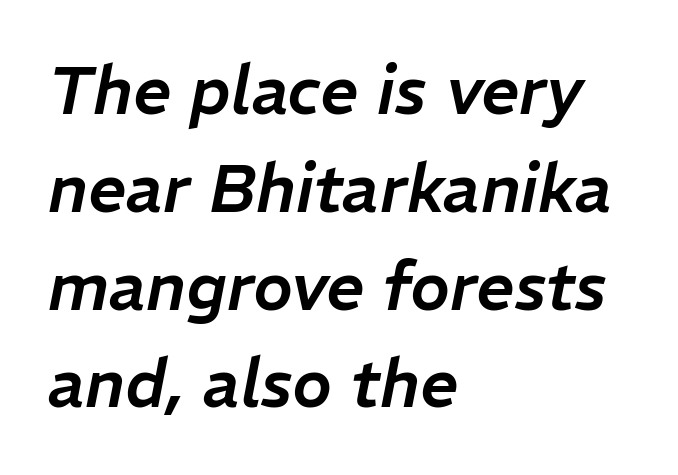
Q: Is the text italic (slanted)? A: Yes, it leans right by about 11 degrees.
Q: Is the text underlined? A: No.
Q: How is the paragraph aligned? A: Left-aligned.
Q: Is the spacing between letters normal or unusually wide? A: Normal.
Q: Is the spacing between lines tight, normal or loose? A: Normal.
Q: Width (condensed, normal, or wide)? A: Normal.
Q: Stroke contrast? A: Low.
Q: x-height? A: Medium.
Q: Monospaced? A: No.
